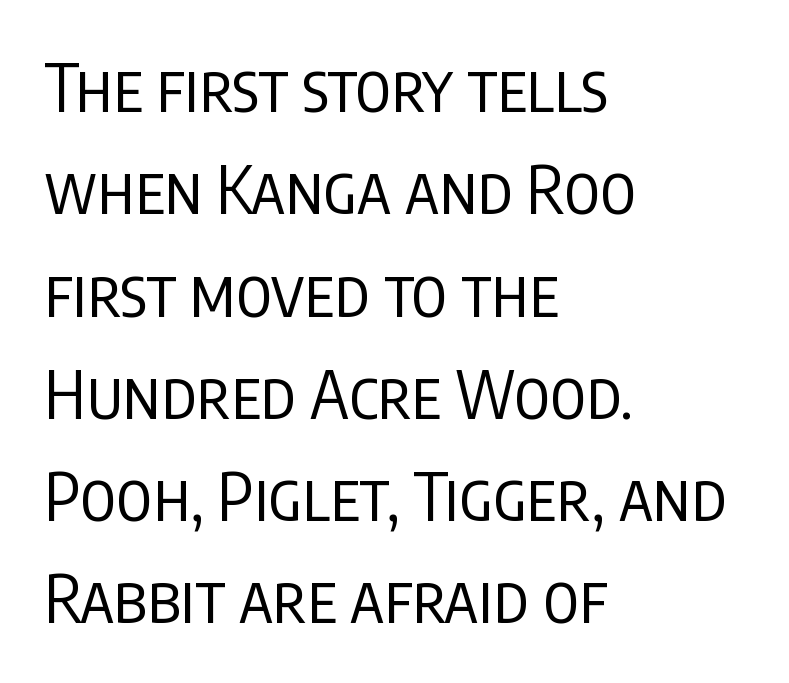
Upright lettering throughout. Vertically, the passage feels balanced, rows spaced as you'd expect. No heavy texture on the line: the type isn't bold. The font family rendered here belongs to the sans-serif group. The paragraph shown leans on its left margin. Glyph-to-glyph distance matches everyday printed text.
